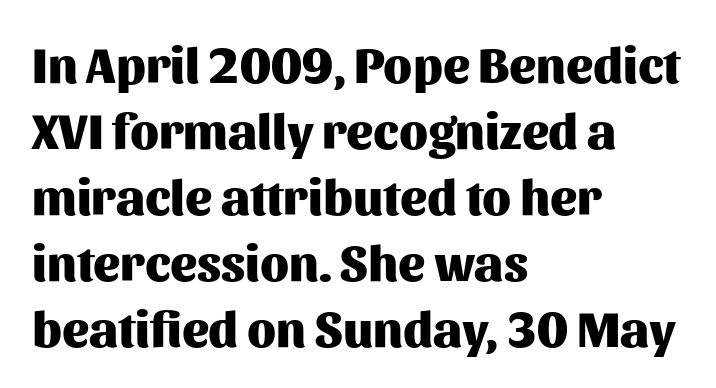
The image shows 50 px heavy sans-serif type, upright; set left-aligned, normal line spacing (1.32x), normal letter spacing, not underlined; medium stroke contrast and a medium x-height.
